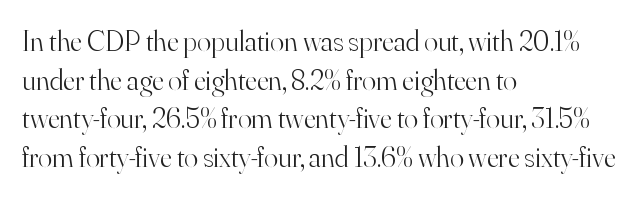
The image shows 29 px light serif type, upright; set left-aligned, normal line spacing (1.33x), normal letter spacing, not underlined; high stroke contrast and a small x-height.
